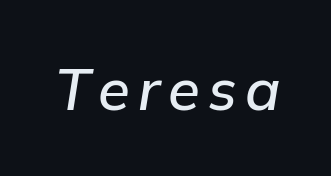
The image shows 58 px text type, italic (leaning right); set not underlined; low stroke contrast and a medium x-height.
